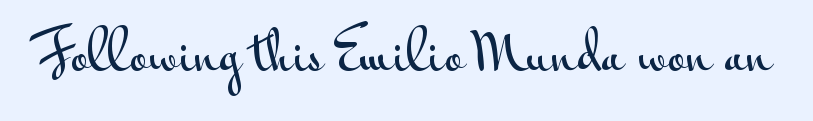
Underlining? Definitely not there. The face used here is proportionally spaced, like ordinary book or web type. This rendering leaves character spacing at its baseline value.
